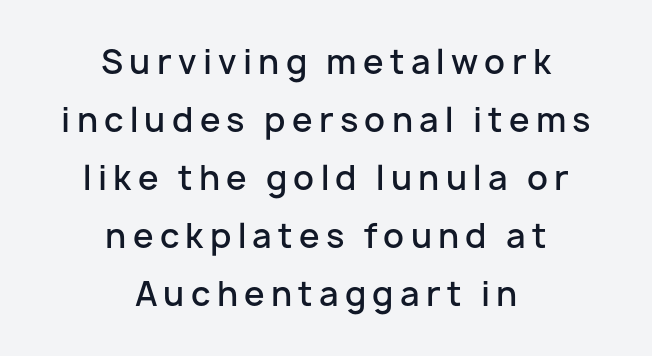
Neither beginnings nor endings align; midpoints do. The specimen omits any rule beneath the text block's lines. Looks like regular typesetting: each glyph gets only the width it needs. Every character sits straight up, as roman type does.
